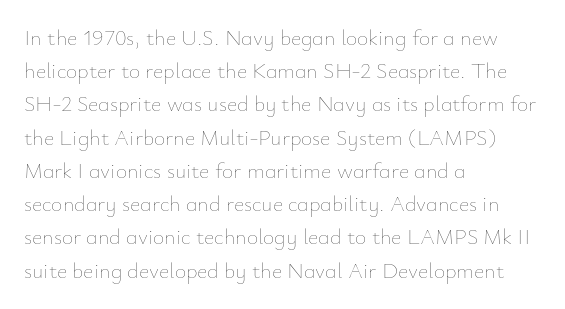
Q: Is the text bold? A: No.
Q: Is the text italic (slanted)? A: No, it is upright.
Q: Is the text underlined? A: No.
Q: How is the paragraph aligned? A: Left-aligned.
Q: Is the spacing between letters normal or unusually wide? A: Normal.
Q: Is the spacing between lines tight, normal or loose? A: Normal.
